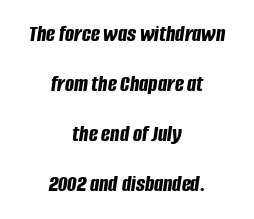
The image shows 24 px bold type, italic (leaning right); set centered, loose line spacing (2.09x), normal letter spacing, not underlined.
